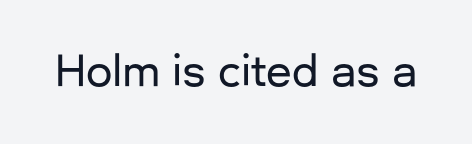
Is there any slant? The stems are plumb. Default kerning and tracking; the words read as compact shapes. Think of a printed novel: that variable character pitch is what you see here. You can tell from the bare stems that sans-serif type was used. Descenders are the only things crossing below the line.
